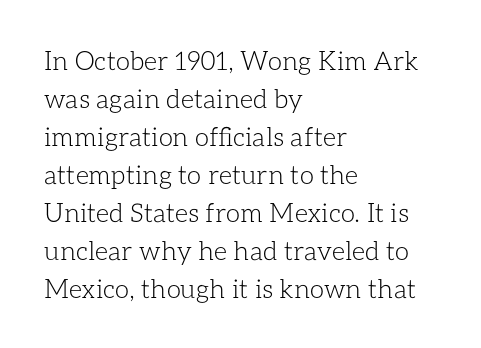
Visually the block forms a straight wall on the left and a jagged coastline on the right. Caption: standard tracking, unaltered. The type sits square on the baseline with zero lean. Weight: not bold — regular or lighter.
